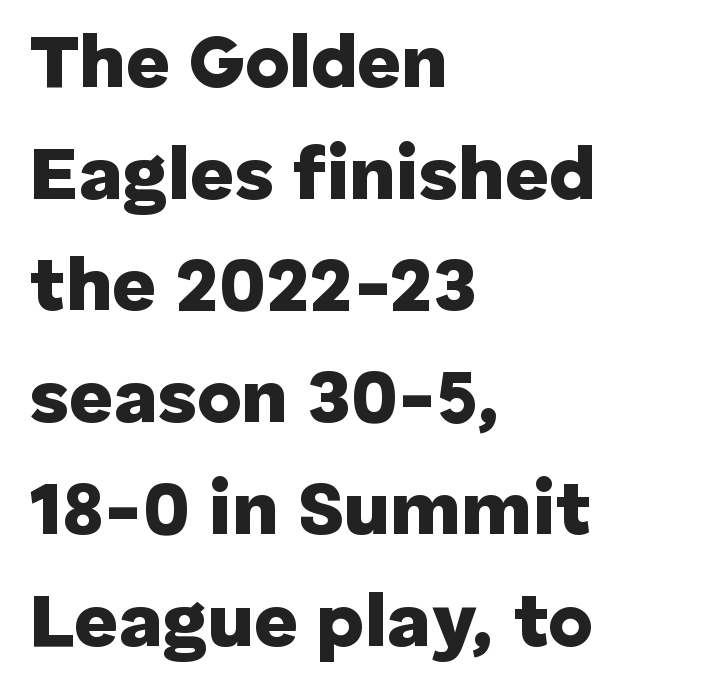
{"serif": "no", "italic": "no", "bold": "yes", "weight": "heavy", "width": "normal", "stroke_contrast": "low", "x_height": "medium", "monospaced": "no", "underline": "no", "align": "left", "line_spacing": "normal", "line_spacing_ratio": 1.47, "letter_spacing": "normal", "letter_spacing_em": 0.0, "glyph_px": 76}
